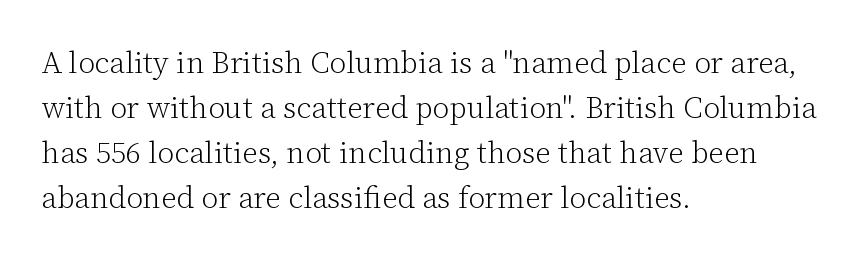
{"serif": "yes", "italic": "no", "bold": "no", "weight": "light", "width": "normal", "stroke_contrast": "low", "x_height": "medium", "monospaced": "no", "underline": "no", "align": "left", "line_spacing": "normal", "line_spacing_ratio": 1.5, "letter_spacing": "normal", "letter_spacing_em": 0.0, "glyph_px": 30}
